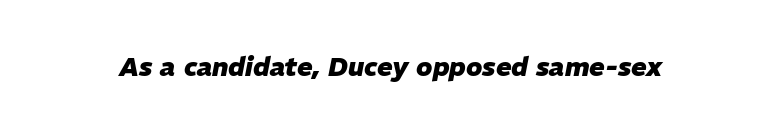
{"italic": "yes", "lean": "right", "slant_degrees": 11, "bold": "yes", "underline": "no", "letter_spacing": "normal", "letter_spacing_em": 0.0, "glyph_px": 26}
